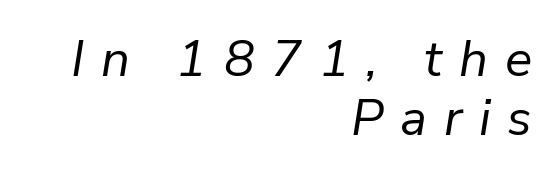
The image shows 51 px regular-weight type, italic (leaning right); set right-aligned, tight line spacing (1.15x), unusually wide letter spacing (+0.33 em), not underlined; low stroke contrast and a medium x-height.
